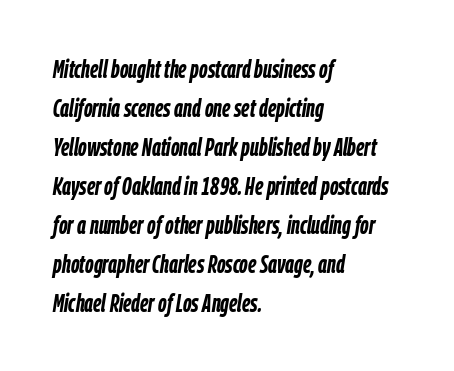
Q: Is the text bold? A: Yes.
Q: Is the text italic (slanted)? A: Yes, it leans right by about 9 degrees.
Q: Is the text underlined? A: No.
Q: How is the paragraph aligned? A: Left-aligned.
Q: Is the spacing between letters normal or unusually wide? A: Normal.
Q: Is the spacing between lines tight, normal or loose? A: Normal.
